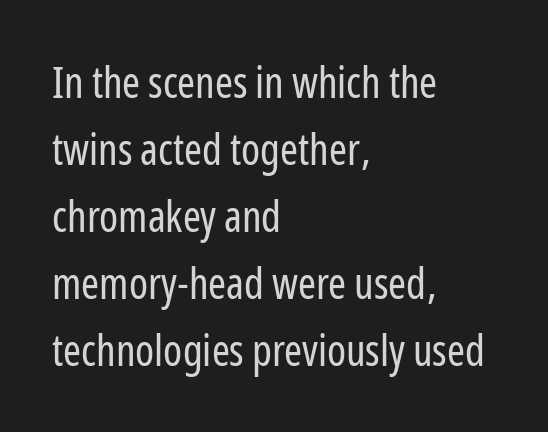
The image shows 43 px regular-weight, condensed sans-serif type, upright; set left-aligned, normal line spacing (1.56x), normal letter spacing, not underlined; low stroke contrast and a medium x-height.
